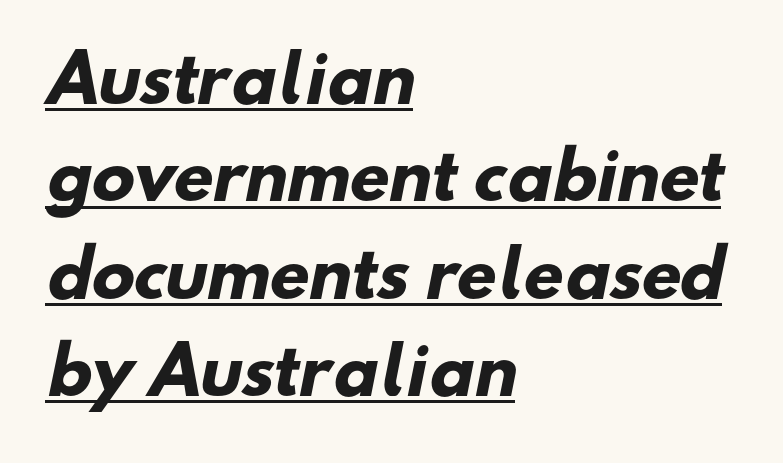
{"serif": "no", "bold": "yes", "weight": "heavy", "width": "normal", "stroke_contrast": "low", "x_height": "small", "monospaced": "no", "underline": "yes", "align": "left", "line_spacing": "normal", "line_spacing_ratio": 1.52, "letter_spacing": "normal", "letter_spacing_em": 0.0, "glyph_px": 64}
